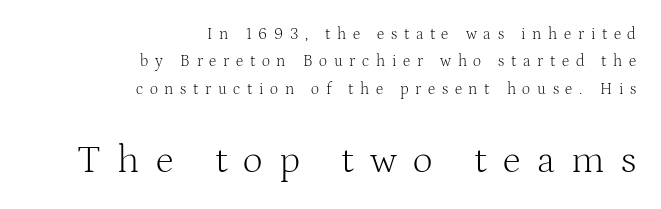
{"serif": "yes", "italic": "no", "bold": "no", "weight": "light", "width": "normal", "stroke_contrast": "medium", "x_height": "medium", "monospaced": "no", "underline": "no", "align": "right", "line_spacing_ratio": 1.71, "letter_spacing": "wide", "letter_spacing_em": 0.42, "larger_block": "second", "size_ratio": 2.44, "glyph_px": 39}
